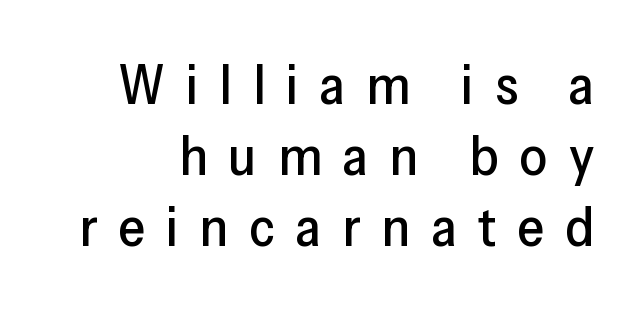
Nothing sits at the stroke ends, so this counts as sans-serif. Ascenders rise straight up at ninety degrees. The horizontal fit of the characters is loose and conspicuously gappy. The passage shown is typed in a proportional face where columns would drift. The space directly below the letters is spotless. The space between consecutive lines is moderate.
